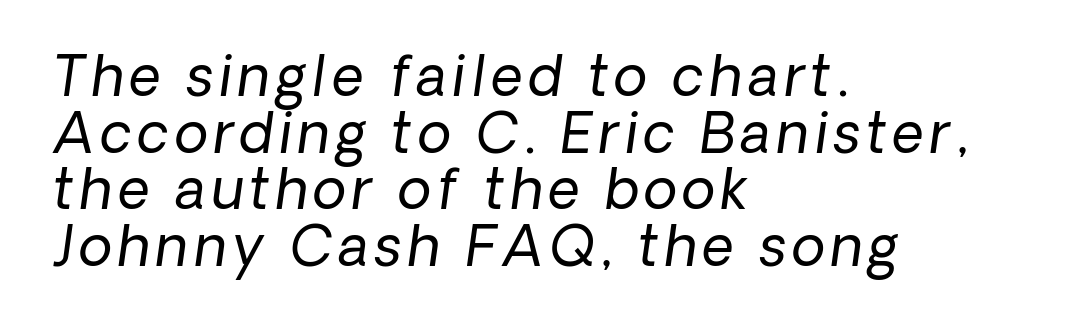
The image shows 55 px regular-weight sans-serif type; set left-aligned, tight line spacing (1.03x), not underlined; low stroke contrast and a medium x-height.
